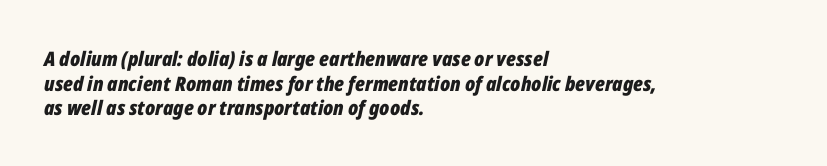
{"italic": "yes", "lean": "right", "slant_degrees": 12, "bold": "yes", "underline": "no", "align": "left", "line_spacing_ratio": 1.23, "letter_spacing": "normal", "letter_spacing_em": 0.0, "glyph_px": 20}
